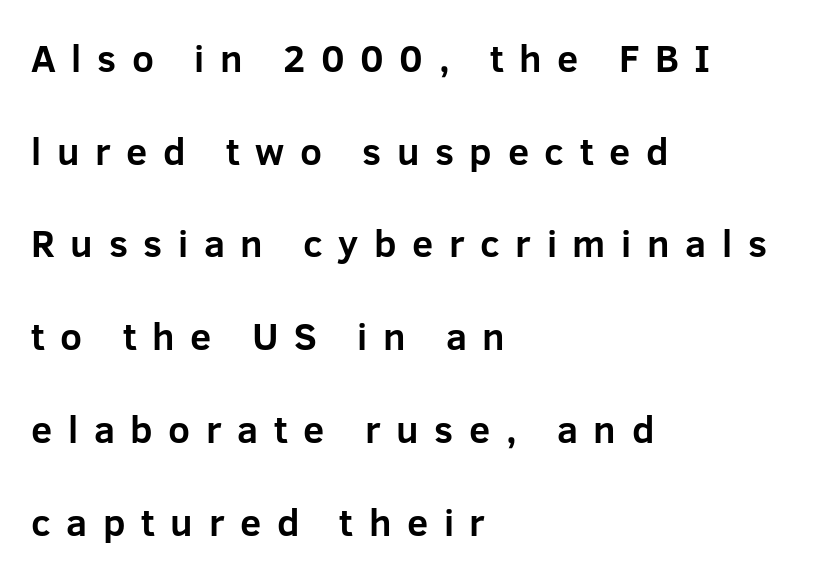
The passage is arranged the way most books set body copy — flush left. Each glyph is drawn with heavy, bold strokes. Examine the stroke ends and you'll find no serifs. Caption: expanded tracking, letters set apart. Whoever set this chose breathing room over compactness in the vertical rhythm.
